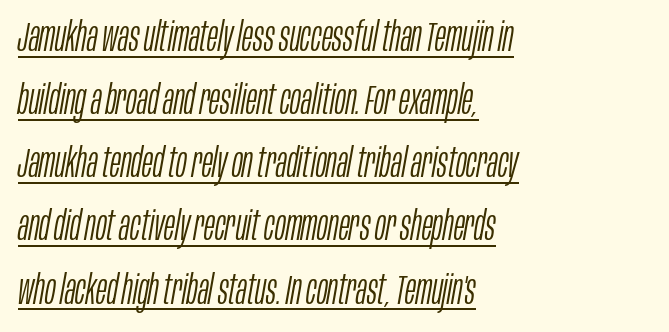
{"italic": "yes", "lean": "right", "slant_degrees": 10, "bold": "no", "weight": "light", "width": "condensed", "stroke_contrast": "low", "x_height": "large", "monospaced": "no", "underline": "yes", "align": "left", "line_spacing": "normal", "line_spacing_ratio": 1.54, "letter_spacing": "normal", "letter_spacing_em": 0.0, "glyph_px": 41}
